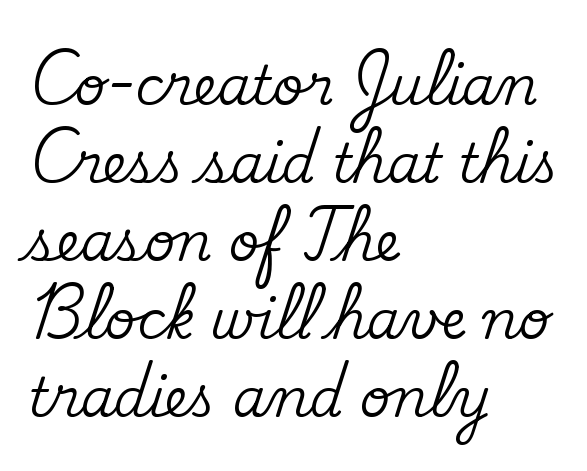
{"width": "normal", "stroke_contrast": "medium", "x_height": "small", "monospaced": "no", "underline": "no", "align": "left", "line_spacing": "normal", "line_spacing_ratio": 1.47, "letter_spacing": "normal", "letter_spacing_em": 0.0, "glyph_px": 53}
